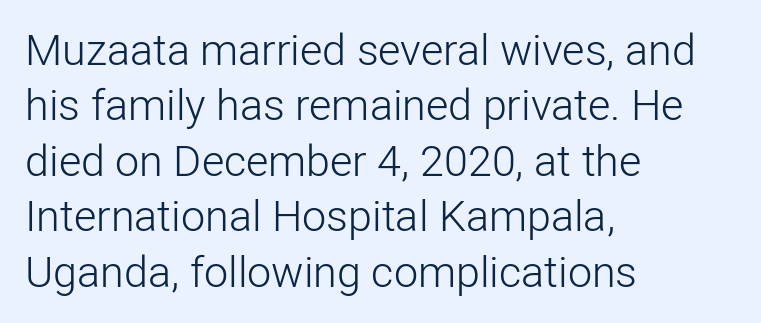
Q: Is the text bold? A: No.
Q: Is the text italic (slanted)? A: No, it is upright.
Q: Is the typeface a serif or a sans-serif typeface? A: Sans-serif.
Q: Is the text underlined? A: No.
Q: How is the paragraph aligned? A: Left-aligned.
Q: Is the spacing between letters normal or unusually wide? A: Normal.
Q: Is the spacing between lines tight, normal or loose? A: Normal.
Q: Width (condensed, normal, or wide)? A: Normal.
Q: Stroke contrast? A: Low.
Q: x-height? A: Medium.
Q: Monospaced? A: No.
